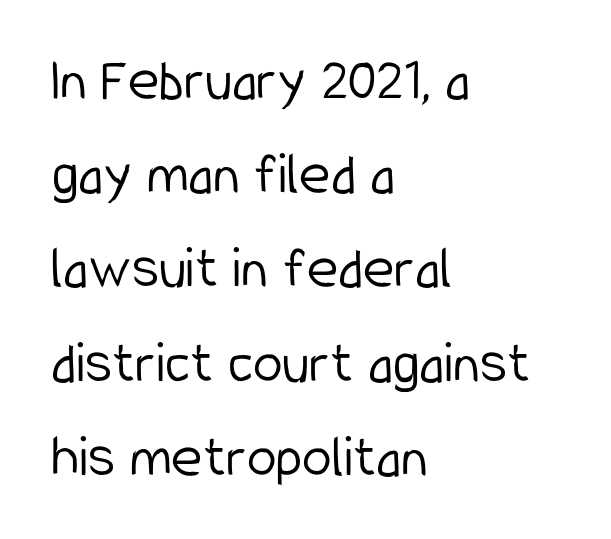
Q: Is the text bold? A: No.
Q: Is the text italic (slanted)? A: No, it is upright.
Q: Is the typeface a serif or a sans-serif typeface? A: Sans-serif.
Q: Is the text underlined? A: No.
Q: How is the paragraph aligned? A: Left-aligned.
Q: Is the spacing between letters normal or unusually wide? A: Normal.
Q: Is the spacing between lines tight, normal or loose? A: Normal.
Q: Width (condensed, normal, or wide)? A: Condensed.
Q: Stroke contrast? A: Low.
Q: x-height? A: Medium.
Q: Monospaced? A: No.
